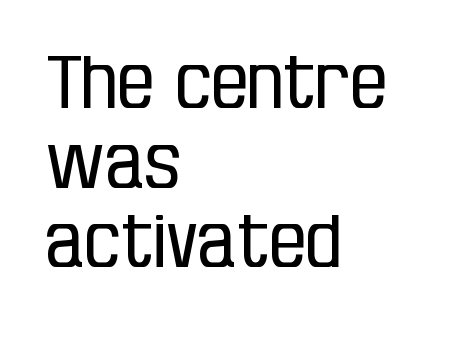
Q: Is the text bold? A: No.
Q: Is the text italic (slanted)? A: No, it is upright.
Q: Is the typeface a serif or a sans-serif typeface? A: Sans-serif.
Q: Is the text underlined? A: No.
Q: How is the paragraph aligned? A: Left-aligned.
Q: Is the spacing between letters normal or unusually wide? A: Normal.
Q: Is the spacing between lines tight, normal or loose? A: Tight.
Q: Width (condensed, normal, or wide)? A: Condensed.
Q: Stroke contrast? A: Low.
Q: x-height? A: Large.
Q: Monospaced? A: No.
